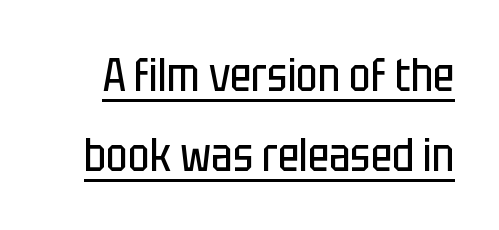
The image shows 46 px regular-weight, condensed sans-serif type, upright; set line spacing 1.73x, normal letter spacing, underlined; low stroke contrast and a large x-height.
